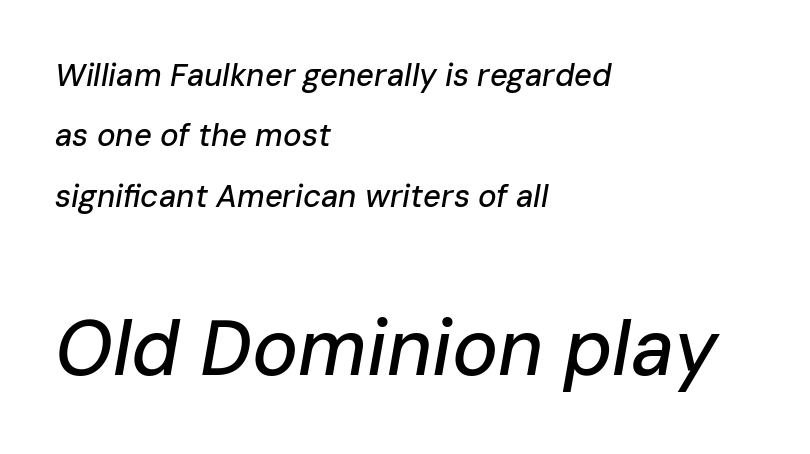
Q: Is the text italic (slanted)? A: Yes, it leans right by about 10 degrees.
Q: Is the text underlined? A: No.
Q: How is the paragraph aligned? A: Left-aligned.
Q: Is the spacing between letters normal or unusually wide? A: Normal.
Q: Is the spacing between lines tight, normal or loose? A: Loose.
Q: Which block of text is set in a larger size, the first (top) or the second (bottom)? A: The second (bottom) one.
Q: Width (condensed, normal, or wide)? A: Normal.
Q: Stroke contrast? A: Low.
Q: x-height? A: Medium.
Q: Monospaced? A: No.
